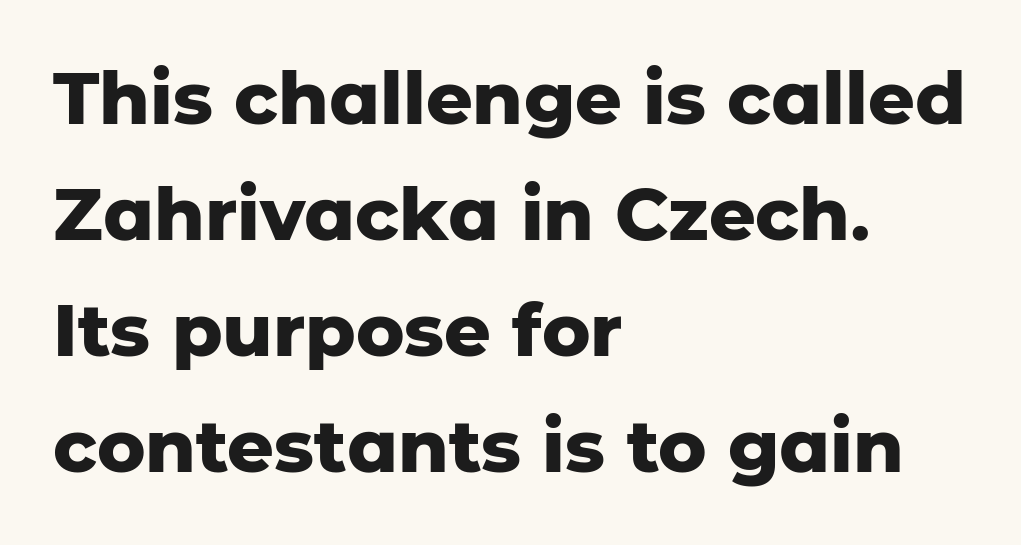
Q: Is the text bold? A: Yes.
Q: Is the text italic (slanted)? A: No, it is upright.
Q: Is the typeface a serif or a sans-serif typeface? A: Sans-serif.
Q: Is the text underlined? A: No.
Q: How is the paragraph aligned? A: Left-aligned.
Q: Is the spacing between letters normal or unusually wide? A: Normal.
Q: Is the spacing between lines tight, normal or loose? A: Normal.
Q: Width (condensed, normal, or wide)? A: Normal.
Q: Stroke contrast? A: Low.
Q: x-height? A: Medium.
Q: Monospaced? A: No.
